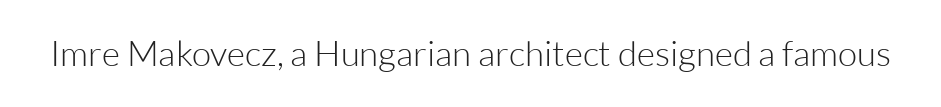
The image shows 35 px light sans-serif type, upright; set normal letter spacing, not underlined; low stroke contrast and a medium x-height.
